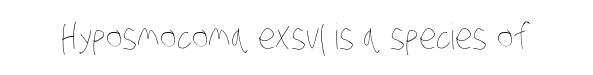
Q: Is the text bold? A: No.
Q: Is the text underlined? A: No.
Q: Is the spacing between letters normal or unusually wide? A: Normal.
Q: Width (condensed, normal, or wide)? A: Condensed.
Q: Stroke contrast? A: Low.
Q: x-height? A: Large.
Q: Monospaced? A: No.
